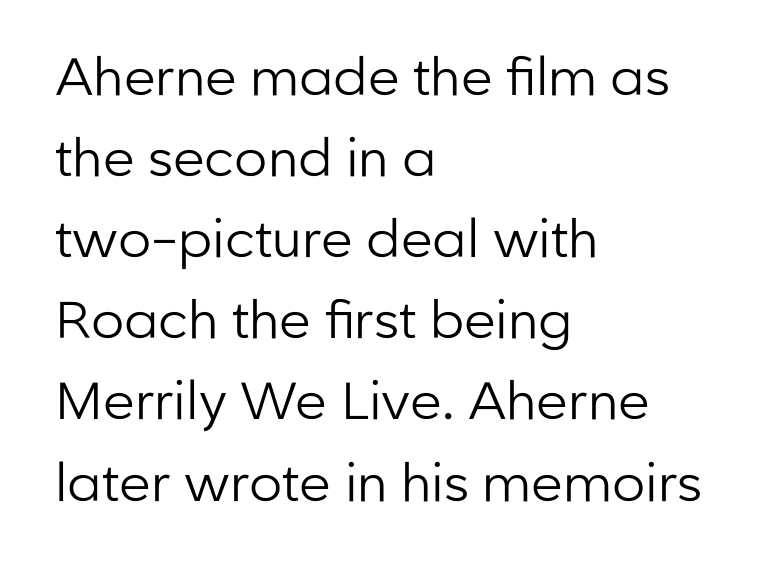
The image shows 52 px regular-weight sans-serif type, upright; set left-aligned, normal line spacing (1.56x), normal letter spacing, not underlined; low stroke contrast and a medium x-height.
